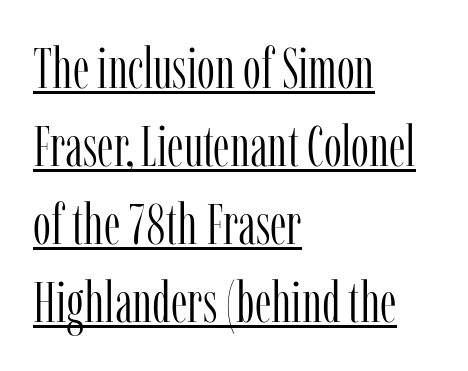
{"serif": "yes", "italic": "no", "bold": "no", "weight": "light", "width": "condensed", "stroke_contrast": "low", "x_height": "medium", "monospaced": "no", "underline": "yes", "align": "left", "line_spacing": "normal", "line_spacing_ratio": 1.37, "letter_spacing": "normal", "letter_spacing_em": 0.0, "glyph_px": 57}
